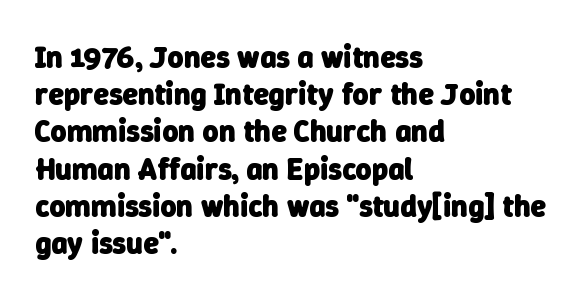
{"serif": "no", "bold": "yes", "weight": "heavy", "width": "normal", "stroke_contrast": "low", "x_height": "medium", "monospaced": "no", "underline": "no", "align": "left", "line_spacing_ratio": 1.2, "letter_spacing": "normal", "letter_spacing_em": 0.0, "glyph_px": 31}
